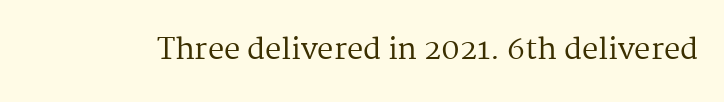
{"serif": "yes", "italic": "no", "bold": "no", "weight": "regular", "width": "normal", "stroke_contrast": "medium", "x_height": "medium", "monospaced": "no", "underline": "no", "letter_spacing": "normal", "letter_spacing_em": 0.0, "glyph_px": 29}
